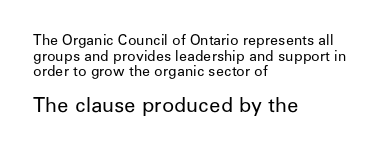
Q: Is the text bold? A: No.
Q: Is the text italic (slanted)? A: No, it is upright.
Q: Is the text underlined? A: No.
Q: How is the paragraph aligned? A: Left-aligned.
Q: Is the spacing between letters normal or unusually wide? A: Normal.
Q: Is the spacing between lines tight, normal or loose? A: Tight.
Q: Which block of text is set in a larger size, the first (top) or the second (bottom)? A: The second (bottom) one.
